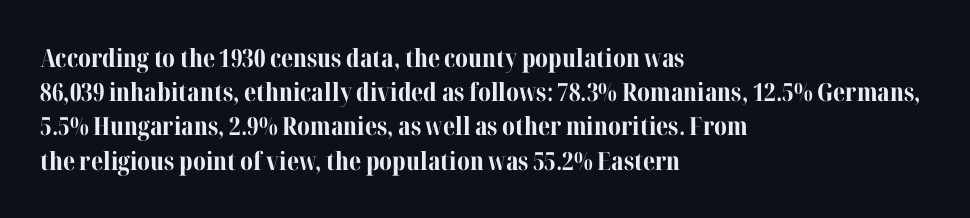
The image shows 25 px bold type, upright; set left-aligned, normal line spacing (1.37x), normal letter spacing, not underlined.
